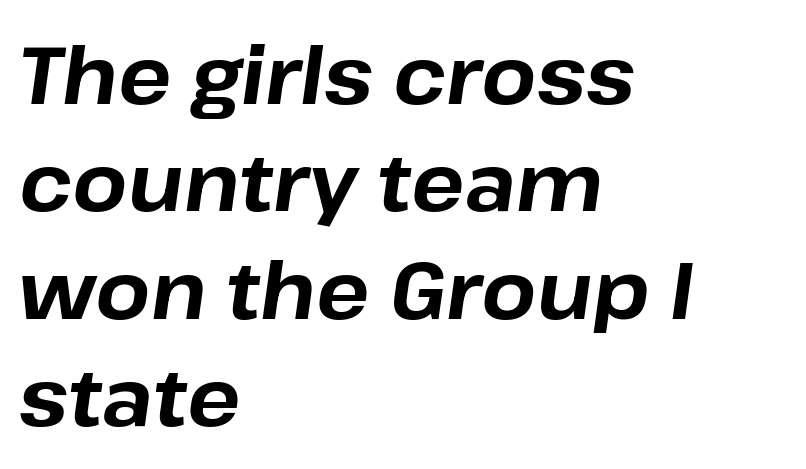
The image shows 79 px bold type, italic (leaning right); set left-aligned, normal line spacing (1.36x), normal letter spacing, not underlined; low stroke contrast and a medium x-height.
